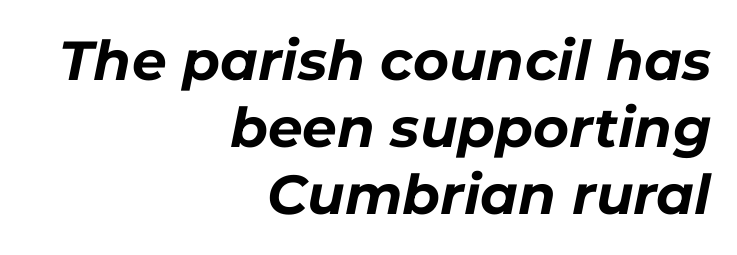
The strip under each line holds only bare page. The passage is arranged like a letterhead date or caption credit — flush right. Plenty of ink on the page — the face is bold. Proportional: the letters do not fall into vertical columns. Characters are canted at an angle relative to the baseline's perpendicular.
